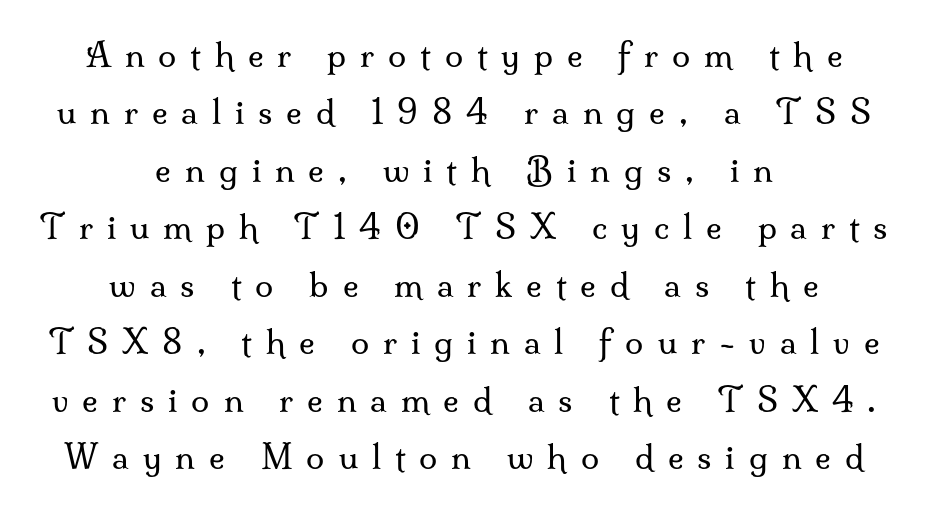
Q: Is the text bold? A: No.
Q: Is the text italic (slanted)? A: No, it is upright.
Q: Is the typeface a serif or a sans-serif typeface? A: Serif.
Q: Is the text underlined? A: No.
Q: How is the paragraph aligned? A: Centered.
Q: Is the spacing between letters normal or unusually wide? A: Unusually wide.
Q: Width (condensed, normal, or wide)? A: Normal.
Q: Stroke contrast? A: Medium.
Q: x-height? A: Small.
Q: Monospaced? A: No.
